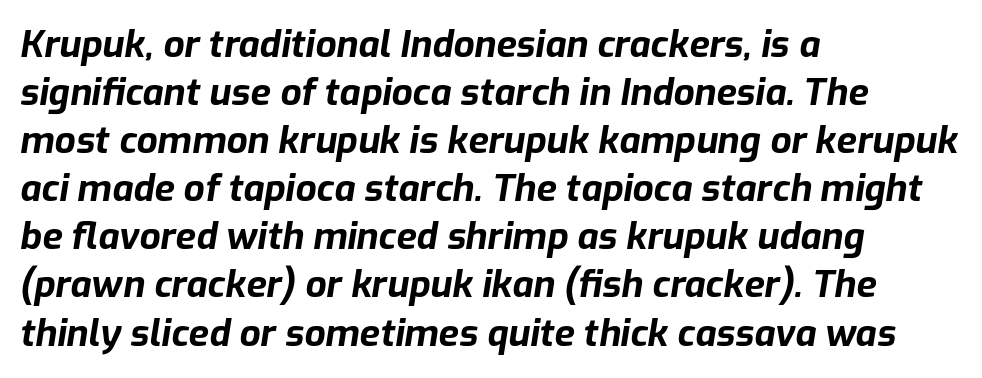
{"italic": "yes", "lean": "right", "slant_degrees": 9, "bold": "yes", "weight": "bold", "width": "normal", "stroke_contrast": "low", "x_height": "medium", "monospaced": "no", "underline": "no", "align": "left", "line_spacing": "normal", "line_spacing_ratio": 1.3, "letter_spacing": "normal", "letter_spacing_em": 0.0, "glyph_px": 37}
